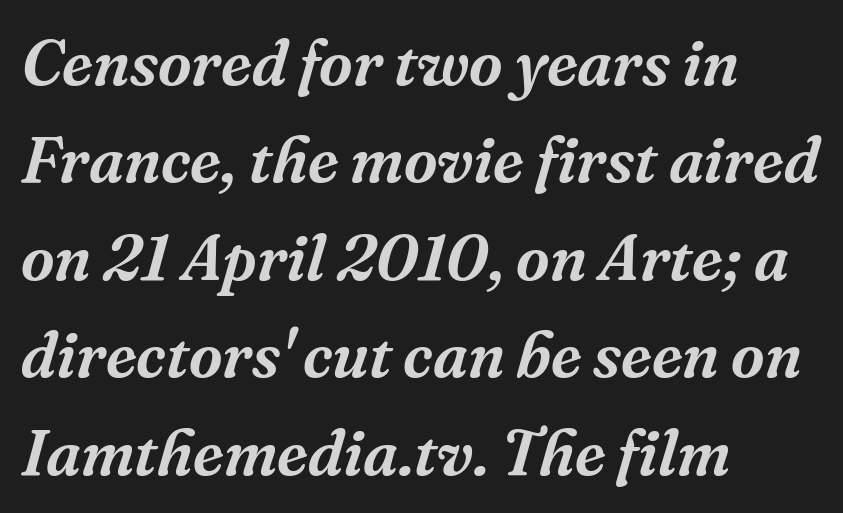
{"serif": "yes", "italic": "yes", "lean": "right", "slant_degrees": 16, "width": "normal", "stroke_contrast": "medium", "x_height": "medium", "monospaced": "no", "underline": "no", "align": "left", "line_spacing": "normal", "line_spacing_ratio": 1.5, "letter_spacing": "normal", "letter_spacing_em": 0.0, "glyph_px": 65}
